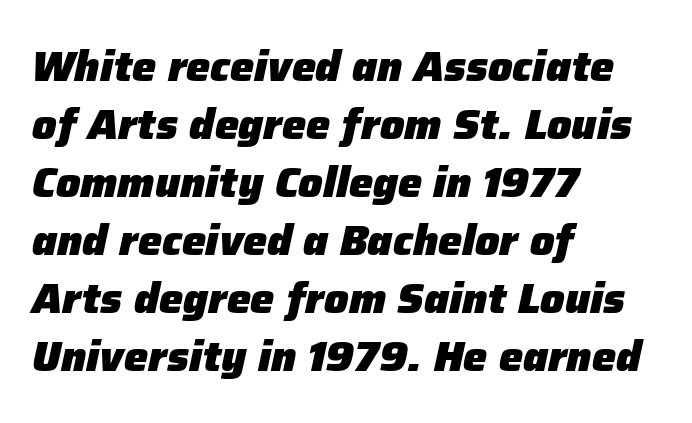
The image shows 43 px heavy type, italic (leaning right); set left-aligned, normal line spacing (1.35x), normal letter spacing, not underlined; low stroke contrast and a medium x-height.
